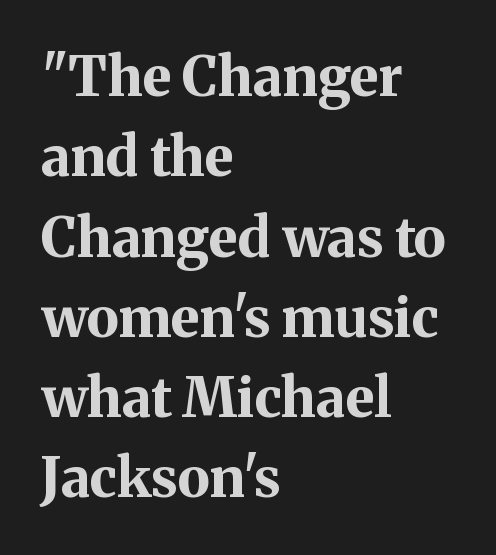
Q: Is the text bold? A: Yes.
Q: Is the text italic (slanted)? A: No, it is upright.
Q: Is the typeface a serif or a sans-serif typeface? A: Serif.
Q: Is the text underlined? A: No.
Q: How is the paragraph aligned? A: Left-aligned.
Q: Is the spacing between letters normal or unusually wide? A: Normal.
Q: Is the spacing between lines tight, normal or loose? A: Normal.
Q: Width (condensed, normal, or wide)? A: Normal.
Q: Stroke contrast? A: Medium.
Q: x-height? A: Medium.
Q: Monospaced? A: No.
